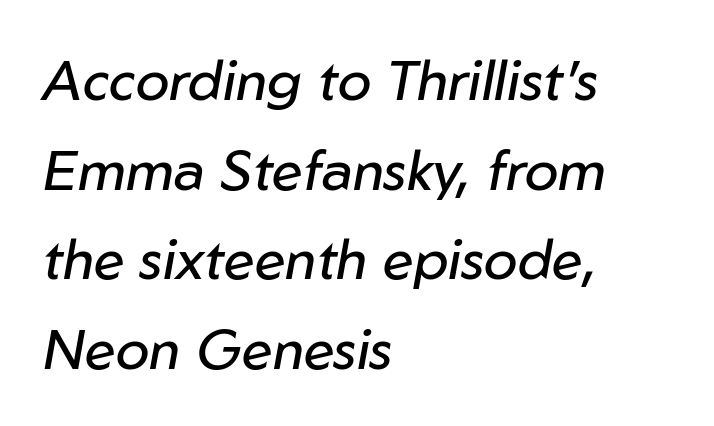
The image shows 56 px regular-weight type, italic (leaning right); set left-aligned, normal line spacing (1.6x), normal letter spacing, not underlined; low stroke contrast and a medium x-height.
